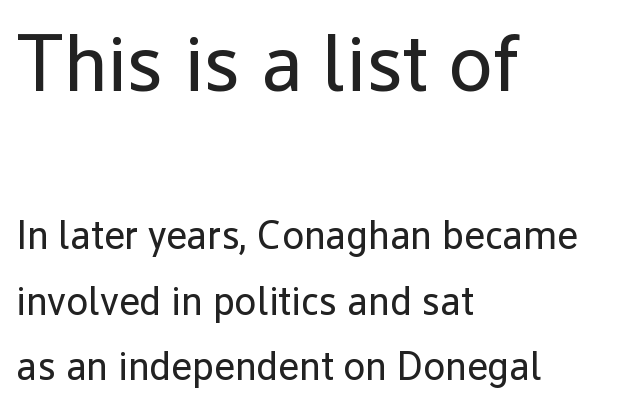
Q: Is the text bold? A: No.
Q: Is the text italic (slanted)? A: No, it is upright.
Q: Is the typeface a serif or a sans-serif typeface? A: Sans-serif.
Q: Is the text underlined? A: No.
Q: How is the paragraph aligned? A: Left-aligned.
Q: Is the spacing between letters normal or unusually wide? A: Normal.
Q: Is the spacing between lines tight, normal or loose? A: Normal.
Q: Which block of text is set in a larger size, the first (top) or the second (bottom)? A: The first (top) one.
Q: Width (condensed, normal, or wide)? A: Normal.
Q: Stroke contrast? A: Low.
Q: x-height? A: Medium.
Q: Monospaced? A: No.
